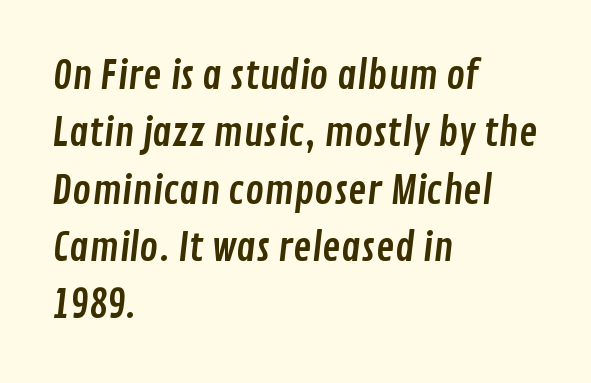
Q: Is the typeface a serif or a sans-serif typeface? A: Sans-serif.
Q: Is the text underlined? A: No.
Q: How is the paragraph aligned? A: Left-aligned.
Q: Is the spacing between letters normal or unusually wide? A: Normal.
Q: Is the spacing between lines tight, normal or loose? A: Normal.
Q: Width (condensed, normal, or wide)? A: Condensed.
Q: Stroke contrast? A: Low.
Q: x-height? A: Medium.
Q: Monospaced? A: No.
